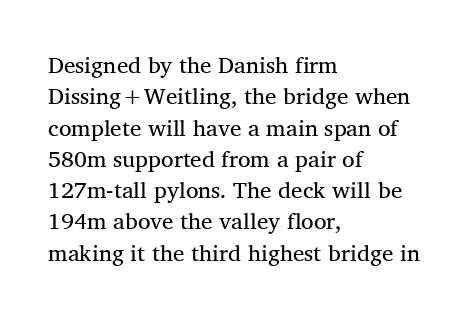
Q: Is the text bold? A: No.
Q: Is the text italic (slanted)? A: No, it is upright.
Q: Is the text underlined? A: No.
Q: How is the paragraph aligned? A: Left-aligned.
Q: Is the spacing between letters normal or unusually wide? A: Normal.
Q: Is the spacing between lines tight, normal or loose? A: Normal.
